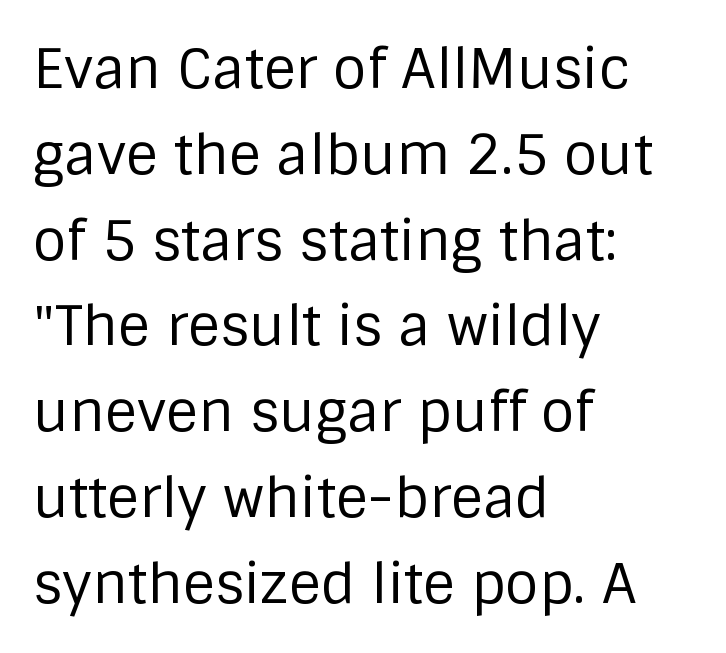
Q: Is the text bold? A: No.
Q: Is the text italic (slanted)? A: No, it is upright.
Q: Is the typeface a serif or a sans-serif typeface? A: Sans-serif.
Q: Is the text underlined? A: No.
Q: How is the paragraph aligned? A: Left-aligned.
Q: Is the spacing between letters normal or unusually wide? A: Normal.
Q: Is the spacing between lines tight, normal or loose? A: Normal.
Q: Width (condensed, normal, or wide)? A: Normal.
Q: Stroke contrast? A: Low.
Q: x-height? A: Large.
Q: Monospaced? A: No.
